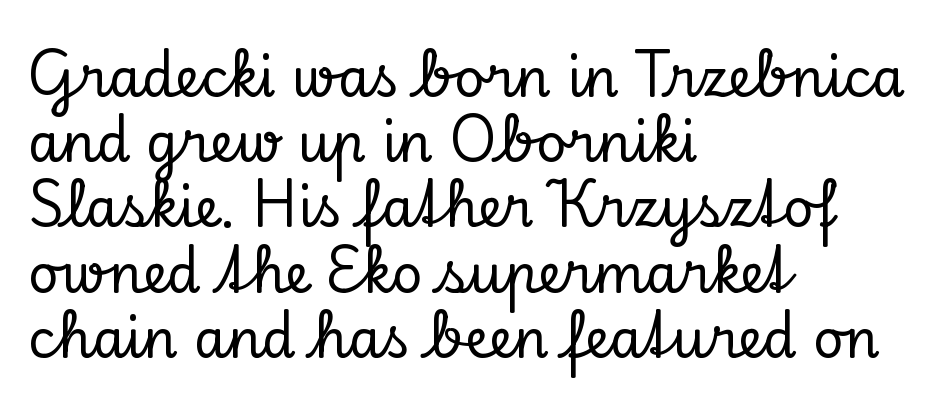
Q: Is the text italic (slanted)? A: No, it is upright.
Q: Is the text underlined? A: No.
Q: How is the paragraph aligned? A: Left-aligned.
Q: Is the spacing between letters normal or unusually wide? A: Normal.
Q: Width (condensed, normal, or wide)? A: Normal.
Q: Stroke contrast? A: Low.
Q: x-height? A: Small.
Q: Monospaced? A: No.
